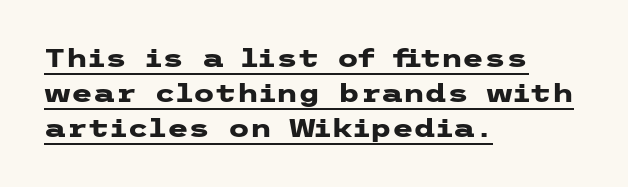
{"italic": "no", "bold": "yes", "underline": "yes", "align": "left", "line_spacing": "normal", "line_spacing_ratio": 1.4, "letter_spacing": "normal", "letter_spacing_em": 0.0, "glyph_px": 25}
